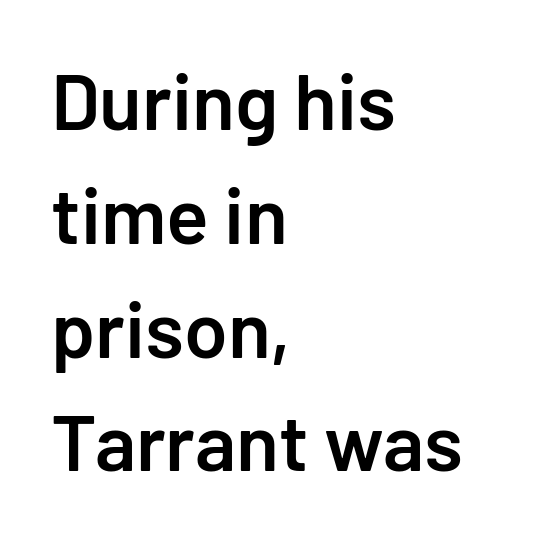
{"serif": "no", "italic": "no", "bold": "semi", "weight": "semibold", "width": "normal", "stroke_contrast": "low", "x_height": "medium", "monospaced": "no", "underline": "no", "align": "left", "line_spacing": "normal", "line_spacing_ratio": 1.44, "letter_spacing": "normal", "letter_spacing_em": 0.0, "glyph_px": 79}
